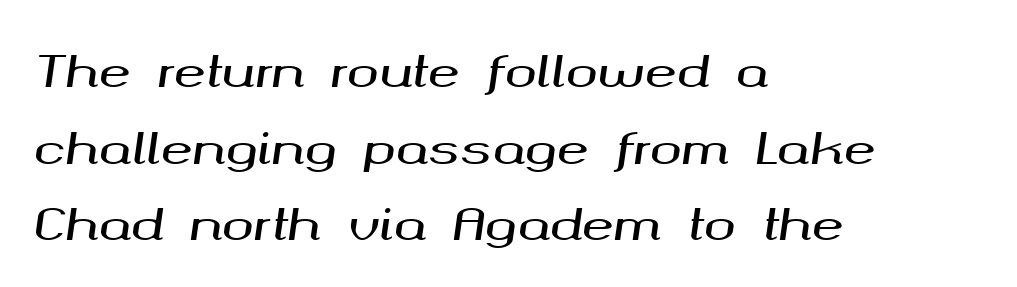
{"italic": "yes", "lean": "right", "slant_degrees": 8, "width": "wide", "stroke_contrast": "medium", "x_height": "medium", "monospaced": "no", "underline": "no", "align": "left", "line_spacing_ratio": 1.78, "letter_spacing": "normal", "letter_spacing_em": 0.0, "glyph_px": 43}
